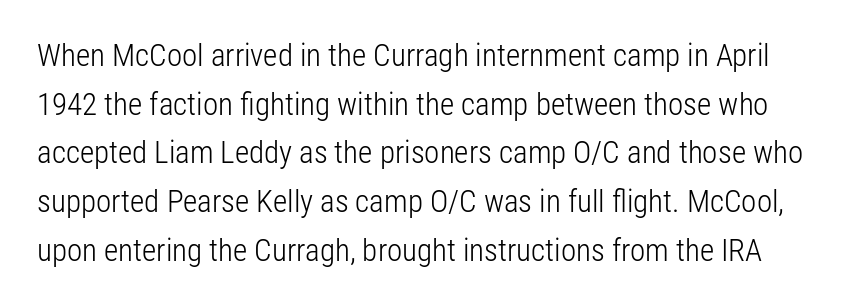
These lines are composed in type without serifs. A clean baseline with only descenders dipping below it. The typography opts for an upright posture over an oblique one. The line-height multiplier appears to be the usual default. These lines keep a tight, regular rhythm from letter to letter.
